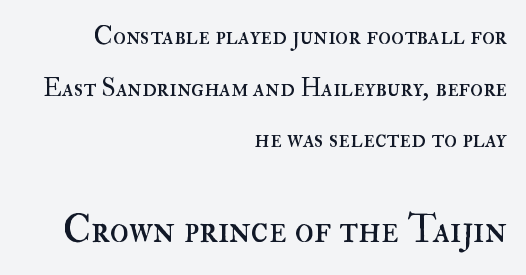
The image shows 39 px regular-weight type, upright; set right-aligned, loose line spacing (1.99x), normal letter spacing, not underlined; the second (bottom) block is 1.5x larger; high stroke contrast and a small x-height.
